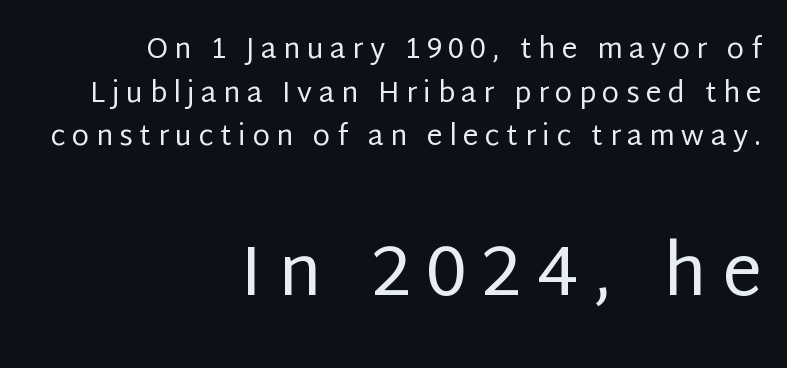
The image shows 71 px regular-weight sans-serif type, upright; set right-aligned, normal line spacing (1.56x), unusually wide letter spacing (+0.23 em), not underlined; the second (bottom) block is 2.54x larger; low stroke contrast and a large x-height.
